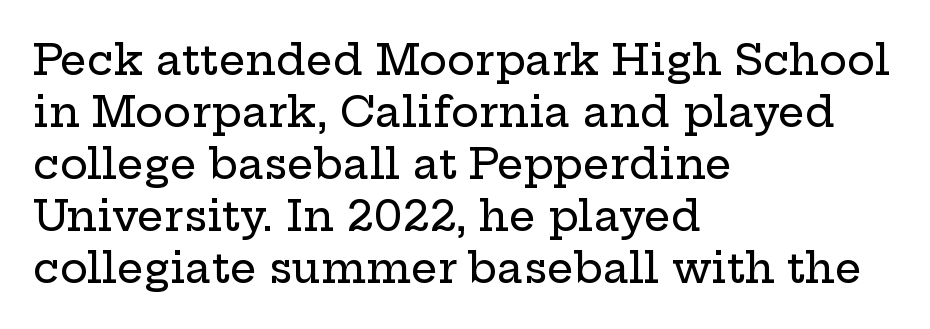
Typographically, this falls in the serif category. Notice how the passage keeps a crisp vertical edge on the left only. No extra tracking has been applied to these lines. A typesetter would mark this as roman, not italic.
